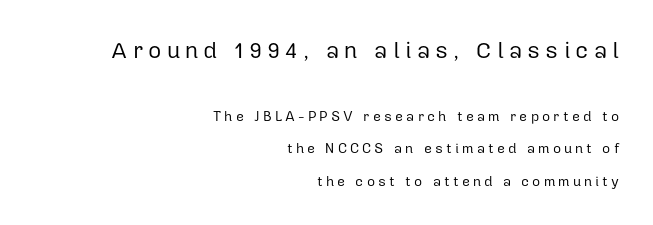
Q: Is the text bold? A: No.
Q: Is the text italic (slanted)? A: No, it is upright.
Q: Is the text underlined? A: No.
Q: How is the paragraph aligned? A: Right-aligned.
Q: Is the spacing between letters normal or unusually wide? A: Unusually wide.
Q: Is the spacing between lines tight, normal or loose? A: Loose.
Q: Which block of text is set in a larger size, the first (top) or the second (bottom)? A: The first (top) one.
